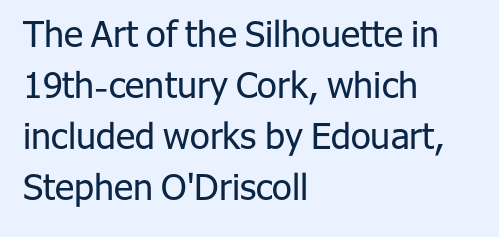
The lettering holds an erect, upright posture throughout. Any mark beneath the type? The region is blank. Does the type have serifs? No, each stem ends abruptly. The setting favours the left margin, as ordinary paragraphs usually do. No extra ink here — the face is not bold. Think of a printed novel: that variable character pitch is what you see here.
